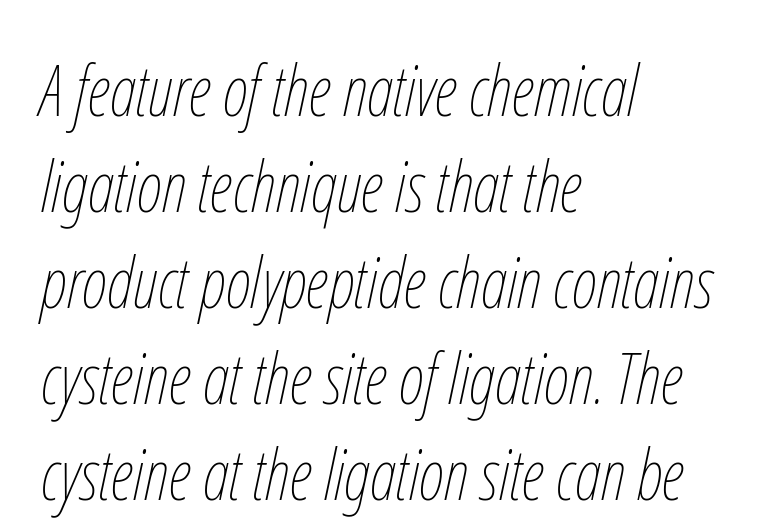
{"italic": "yes", "lean": "right", "slant_degrees": 12, "bold": "no", "weight": "thin", "width": "condensed", "stroke_contrast": "low", "x_height": "medium", "monospaced": "no", "underline": "no", "align": "left", "line_spacing": "normal", "line_spacing_ratio": 1.37, "letter_spacing": "normal", "letter_spacing_em": 0.0, "glyph_px": 70}
